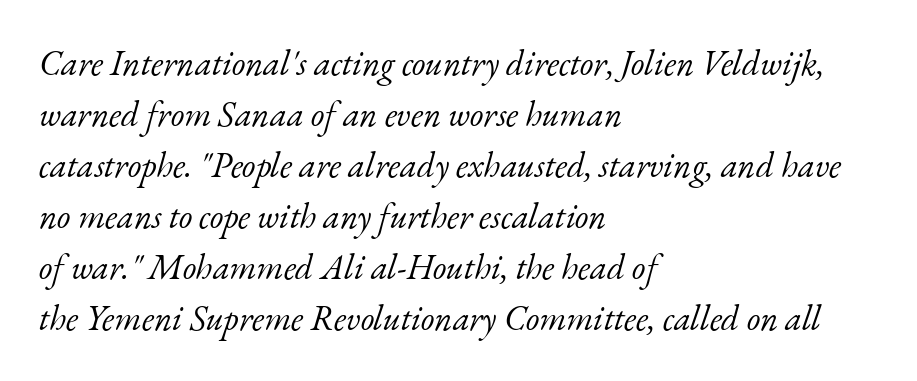
{"serif": "yes", "italic": "yes", "lean": "right", "slant_degrees": 17, "bold": "no", "weight": "light", "width": "normal", "stroke_contrast": "low", "x_height": "small", "monospaced": "no", "underline": "no", "align": "left", "line_spacing": "normal", "line_spacing_ratio": 1.46, "letter_spacing": "normal", "letter_spacing_em": 0.0, "glyph_px": 35}
